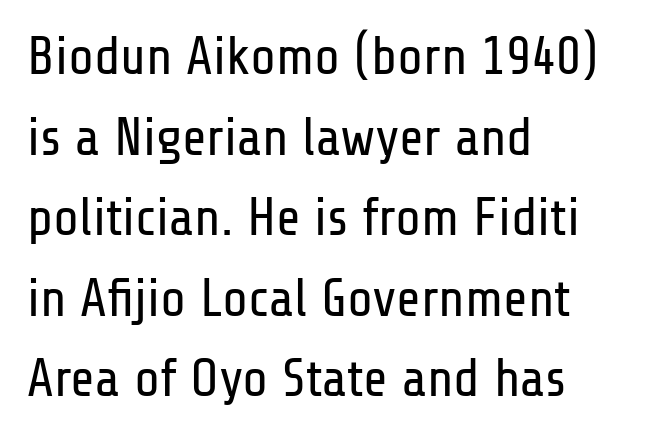
Q: Is the text bold? A: No.
Q: Is the text italic (slanted)? A: No, it is upright.
Q: Is the typeface a serif or a sans-serif typeface? A: Sans-serif.
Q: Is the text underlined? A: No.
Q: How is the paragraph aligned? A: Left-aligned.
Q: Is the spacing between letters normal or unusually wide? A: Normal.
Q: Is the spacing between lines tight, normal or loose? A: Normal.
Q: Width (condensed, normal, or wide)? A: Condensed.
Q: Stroke contrast? A: Low.
Q: x-height? A: Medium.
Q: Monospaced? A: No.
